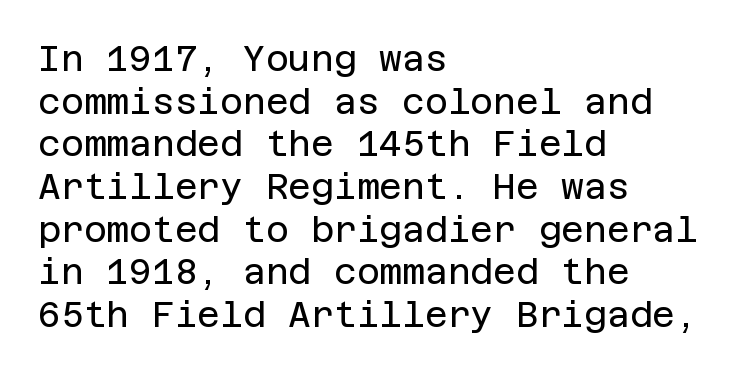
Q: Is the text bold? A: No.
Q: Is the text italic (slanted)? A: No, it is upright.
Q: Is the typeface a serif or a sans-serif typeface? A: Sans-serif.
Q: Is the text underlined? A: No.
Q: How is the paragraph aligned? A: Left-aligned.
Q: Is the spacing between letters normal or unusually wide? A: Normal.
Q: Width (condensed, normal, or wide)? A: Normal.
Q: Stroke contrast? A: Low.
Q: x-height? A: Large.
